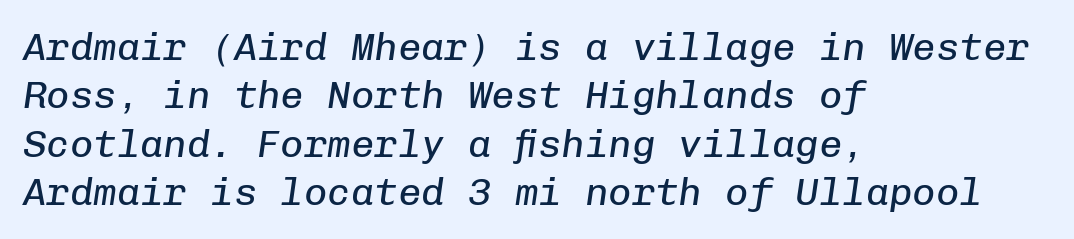
Q: Is the text bold? A: No.
Q: Is the text italic (slanted)? A: Yes, it leans right by about 8 degrees.
Q: Is the text underlined? A: No.
Q: How is the paragraph aligned? A: Left-aligned.
Q: Is the spacing between letters normal or unusually wide? A: Normal.
Q: Width (condensed, normal, or wide)? A: Normal.
Q: Stroke contrast? A: Low.
Q: x-height? A: Medium.
Q: Monospaced? A: Yes.
